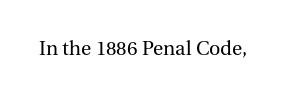
{"italic": "no", "bold": "no", "underline": "no", "letter_spacing": "normal", "letter_spacing_em": 0.0, "glyph_px": 21}
